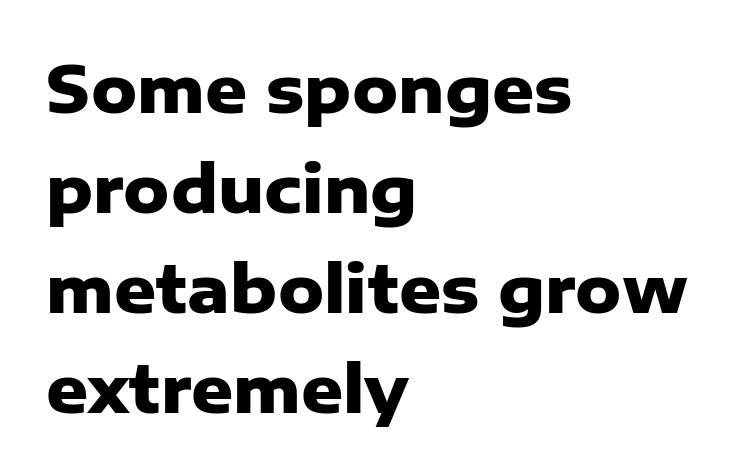
Q: Is the text bold? A: Yes.
Q: Is the text italic (slanted)? A: No, it is upright.
Q: Is the typeface a serif or a sans-serif typeface? A: Sans-serif.
Q: Is the text underlined? A: No.
Q: How is the paragraph aligned? A: Left-aligned.
Q: Is the spacing between letters normal or unusually wide? A: Normal.
Q: Is the spacing between lines tight, normal or loose? A: Normal.
Q: Width (condensed, normal, or wide)? A: Normal.
Q: Stroke contrast? A: Low.
Q: x-height? A: Medium.
Q: Monospaced? A: No.
